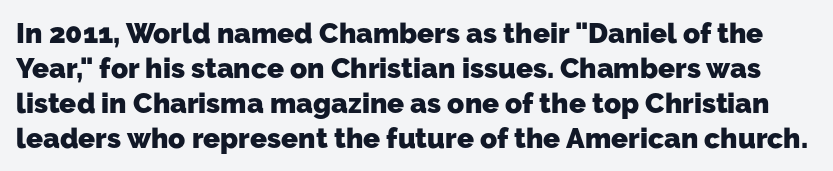
{"serif": "no", "bold": "yes", "weight": "heavy", "width": "normal", "stroke_contrast": "low", "x_height": "medium", "monospaced": "no", "underline": "no", "line_spacing": "normal", "line_spacing_ratio": 1.25, "letter_spacing": "normal", "letter_spacing_em": 0.0, "glyph_px": 28}
